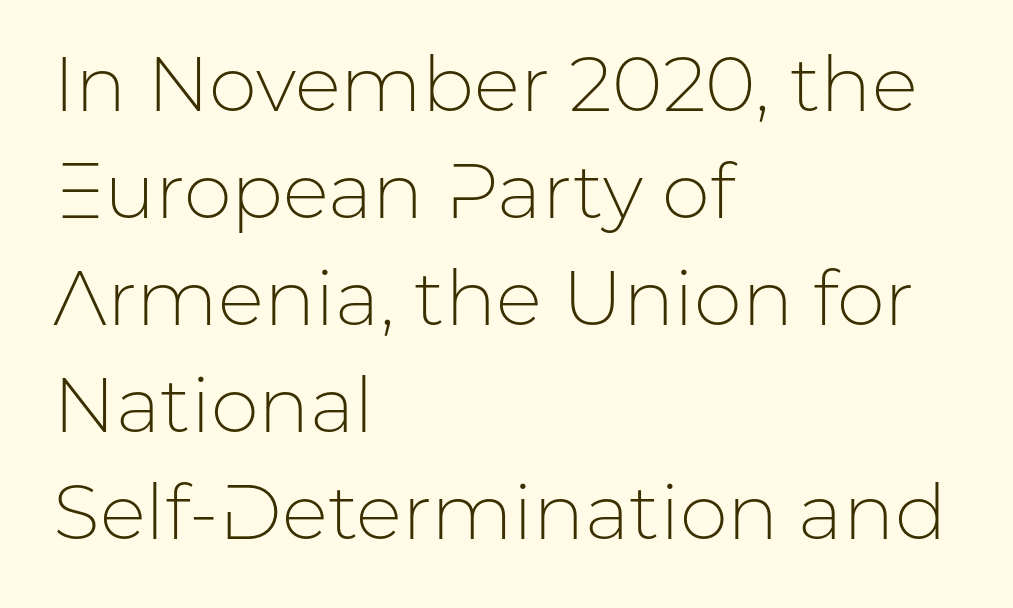
Q: Is the text bold? A: No.
Q: Is the text italic (slanted)? A: No, it is upright.
Q: Is the typeface a serif or a sans-serif typeface? A: Sans-serif.
Q: Is the text underlined? A: No.
Q: How is the paragraph aligned? A: Left-aligned.
Q: Is the spacing between letters normal or unusually wide? A: Normal.
Q: Is the spacing between lines tight, normal or loose? A: Normal.
Q: Width (condensed, normal, or wide)? A: Normal.
Q: Stroke contrast? A: Low.
Q: x-height? A: Medium.
Q: Monospaced? A: No.
